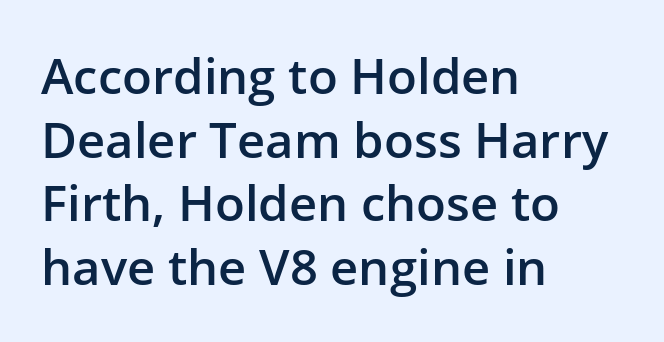
The image shows 49 px semibold sans-serif type, upright; set left-aligned, normal line spacing (1.3x), normal letter spacing, not underlined; low stroke contrast and a medium x-height.
